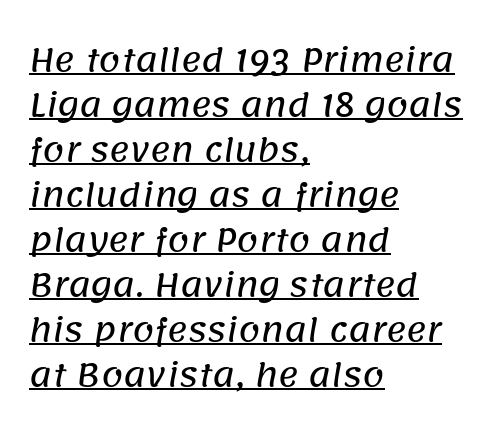
Q: Is the typeface a serif or a sans-serif typeface? A: Sans-serif.
Q: Is the text underlined? A: Yes.
Q: How is the paragraph aligned? A: Left-aligned.
Q: Is the spacing between letters normal or unusually wide? A: Normal.
Q: Is the spacing between lines tight, normal or loose? A: Normal.
Q: Width (condensed, normal, or wide)? A: Normal.
Q: Stroke contrast? A: Low.
Q: x-height? A: Large.
Q: Monospaced? A: No.
